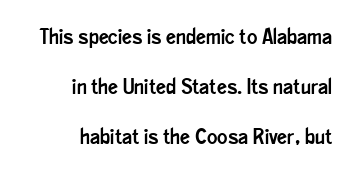
The image shows 22 px text type, upright; set right-aligned, loose line spacing (2.27x), normal letter spacing, not underlined.
